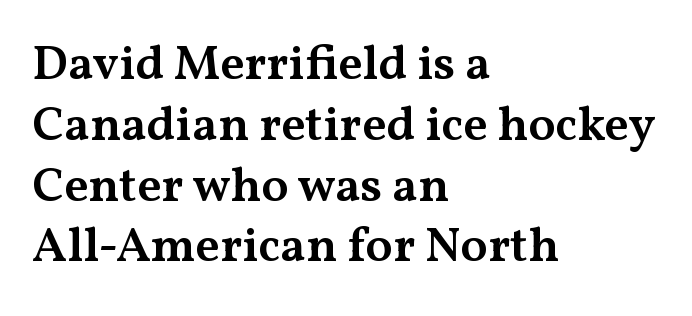
Underline: absent. Observe the ordinary spacing: letters are neighbours, not strangers. Emphasis by weight is partial: semibold. Proportional: the letters do not fall into vertical columns. Vertical strokes here are truly vertical. These lines are set flush left with a ragged right edge.
